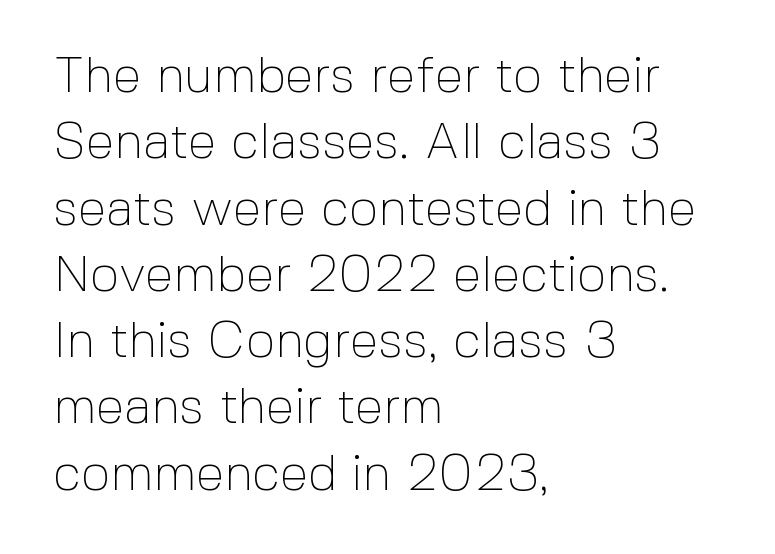
The image shows 51 px thin sans-serif type, upright; set left-aligned, normal line spacing (1.3x), normal letter spacing, not underlined; a medium x-height.
